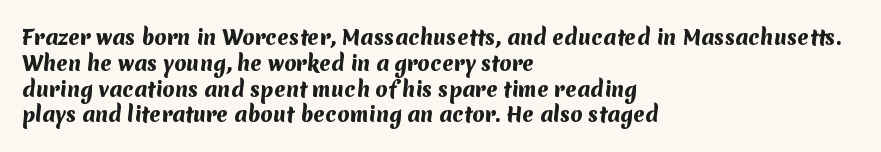
{"bold": "yes", "underline": "no", "align": "left", "line_spacing": "normal", "line_spacing_ratio": 1.29, "letter_spacing": "normal", "letter_spacing_em": 0.0, "glyph_px": 20}
